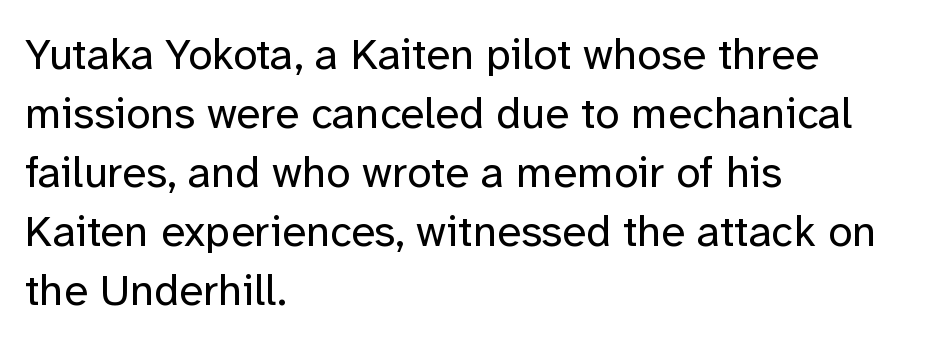
The image shows 44 px regular-weight sans-serif type, upright; set left-aligned, normal line spacing (1.34x), normal letter spacing, not underlined; low stroke contrast and a medium x-height.
